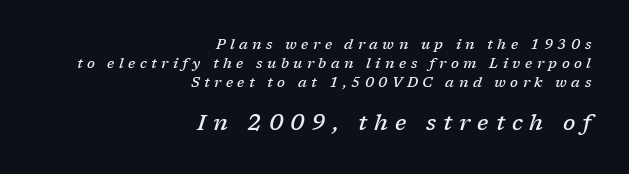
The image shows 22 px text type, italic (leaning right); set right-aligned, normal line spacing (1.36x), unusually wide letter spacing (+0.32 em), not underlined; the second (bottom) block is 1.57x larger.
